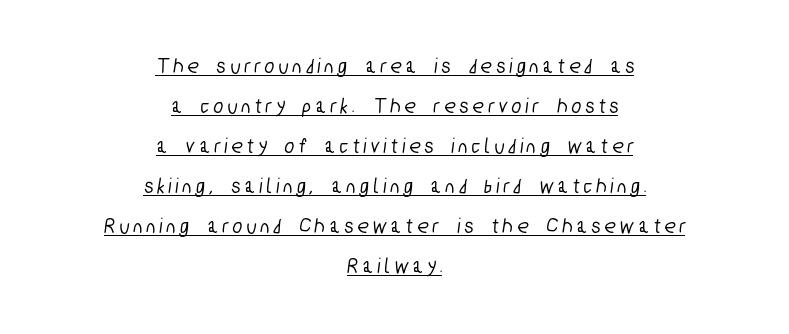
Q: Is the text underlined? A: Yes.
Q: How is the paragraph aligned? A: Centered.
Q: Is the spacing between letters normal or unusually wide? A: Unusually wide.
